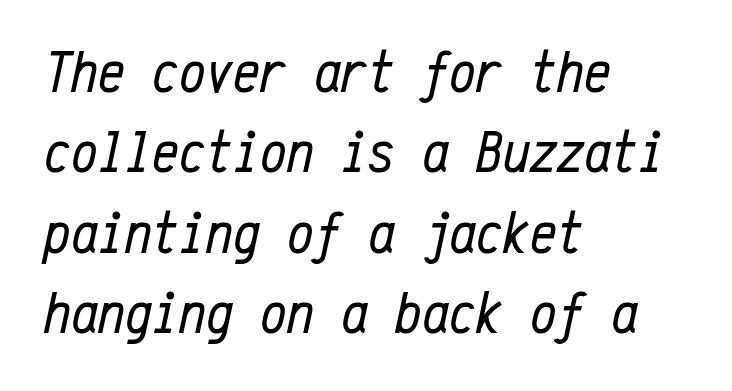
The image shows 60 px regular-weight, condensed type, italic (leaning right), monospaced; set left-aligned, normal line spacing (1.34x), normal letter spacing, not underlined; low stroke contrast and a medium x-height.
